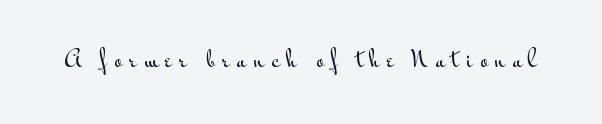
Q: Is the text italic (slanted)? A: Yes.
Q: Is the text underlined? A: No.
Q: Is the spacing between letters normal or unusually wide? A: Unusually wide.
